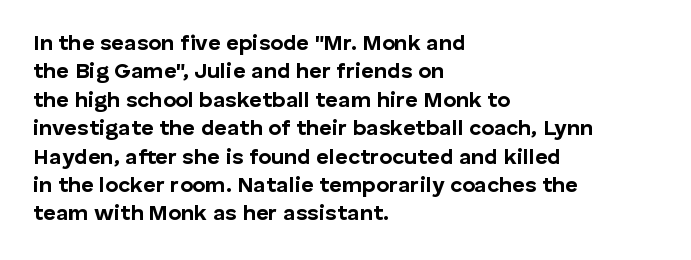
Q: Is the text bold? A: Yes.
Q: Is the text italic (slanted)? A: No, it is upright.
Q: Is the text underlined? A: No.
Q: How is the paragraph aligned? A: Left-aligned.
Q: Is the spacing between letters normal or unusually wide? A: Normal.
Q: Is the spacing between lines tight, normal or loose? A: Normal.
